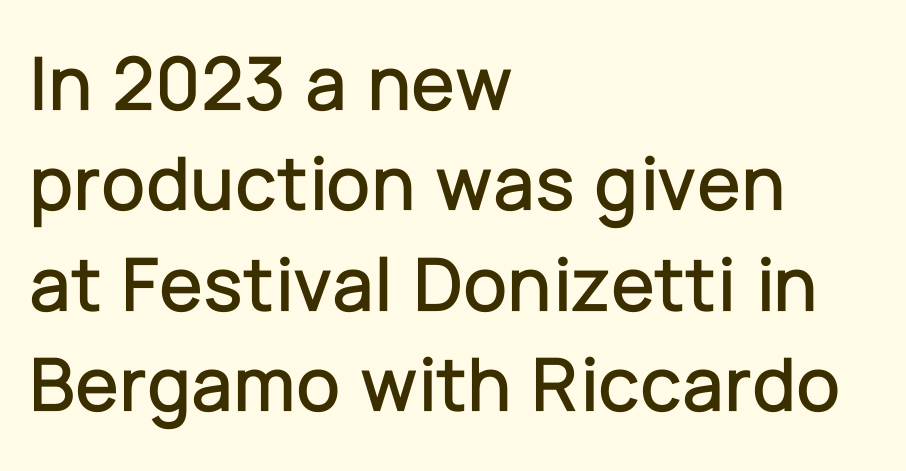
The image shows 79 px sans-serif type, upright; set left-aligned, normal line spacing (1.27x), normal letter spacing, not underlined; low stroke contrast and a medium x-height.
